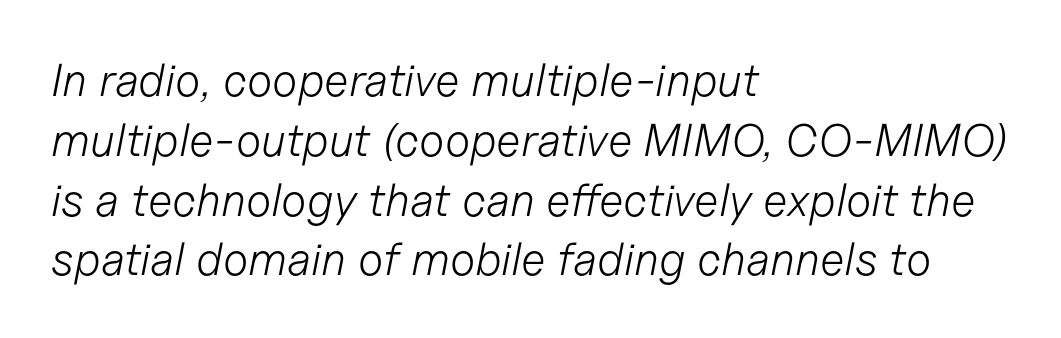
{"italic": "yes", "lean": "right", "slant_degrees": 11, "bold": "no", "weight": "light", "width": "normal", "stroke_contrast": "low", "x_height": "medium", "monospaced": "no", "underline": "no", "align": "left", "line_spacing": "normal", "line_spacing_ratio": 1.3, "letter_spacing": "normal", "letter_spacing_em": 0.0, "glyph_px": 46}
